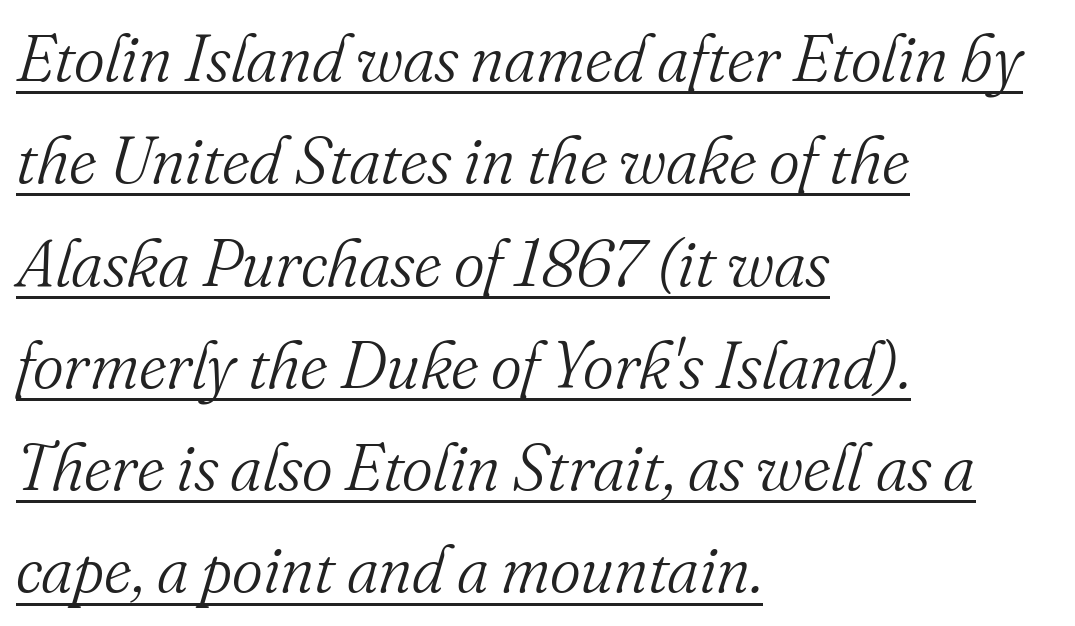
Observe the lean: these are italic letterforms. Every row of glyphs begins at an identical x-position on the left. Observe the serifs anchoring each vertical stroke in this sample. The rendering uses natural spacing where letterforms have individual widths. What decoration does the sample have? An underline.
